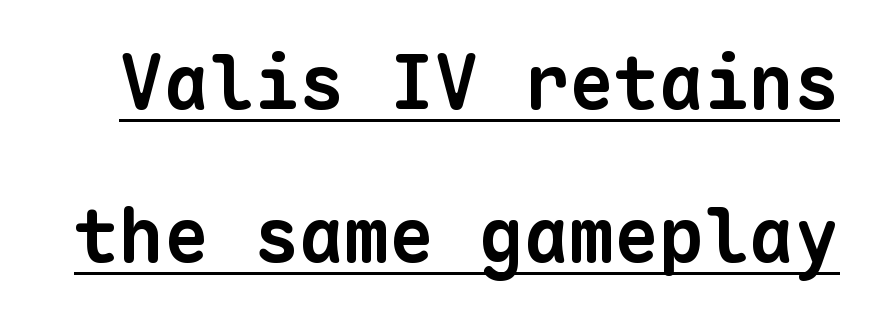
{"serif": "no", "bold": "yes", "weight": "bold", "width": "normal", "stroke_contrast": "low", "x_height": "medium", "monospaced": "yes", "underline": "yes", "line_spacing": "loose", "line_spacing_ratio": 2.04, "letter_spacing": "normal", "letter_spacing_em": 0.0, "glyph_px": 75}
